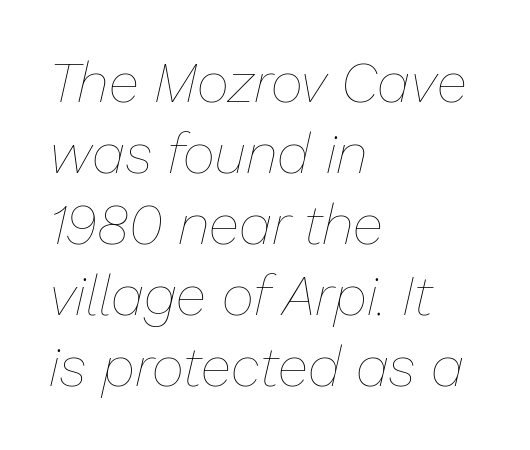
{"italic": "yes", "lean": "right", "slant_degrees": 13, "bold": "no", "weight": "thin", "width": "normal", "stroke_contrast": "low", "x_height": "medium", "monospaced": "no", "underline": "no", "align": "left", "line_spacing": "normal", "line_spacing_ratio": 1.27, "letter_spacing": "normal", "letter_spacing_em": 0.0, "glyph_px": 56}
